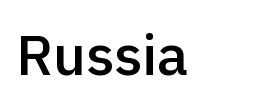
{"serif": "no", "italic": "no", "bold": "semi", "weight": "semibold", "width": "normal", "x_height": "medium", "monospaced": "no", "underline": "no", "letter_spacing": "normal", "letter_spacing_em": 0.0, "glyph_px": 57}
